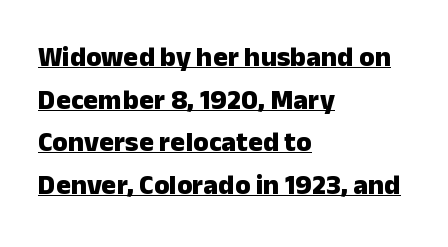
{"serif": "no", "italic": "no", "bold": "yes", "weight": "heavy", "width": "normal", "stroke_contrast": "low", "x_height": "medium", "monospaced": "no", "underline": "yes", "align": "left", "line_spacing": "normal", "line_spacing_ratio": 1.52, "letter_spacing": "normal", "letter_spacing_em": 0.0, "glyph_px": 28}
